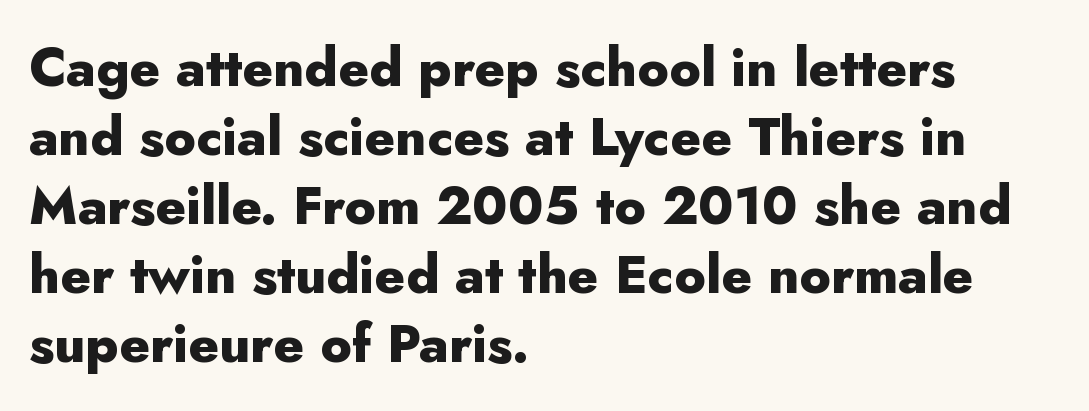
{"serif": "no", "italic": "no", "bold": "yes", "weight": "heavy", "width": "normal", "stroke_contrast": "low", "x_height": "small", "monospaced": "no", "underline": "no", "align": "left", "line_spacing": "normal", "line_spacing_ratio": 1.3, "letter_spacing": "normal", "letter_spacing_em": 0.0, "glyph_px": 53}
